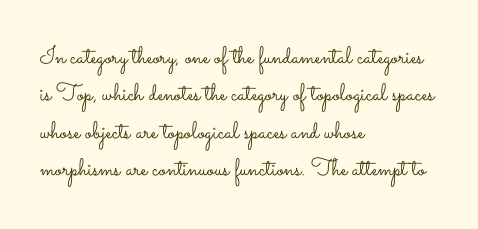
{"bold": "no", "underline": "no", "align": "left", "line_spacing": "normal", "line_spacing_ratio": 1.56, "letter_spacing": "normal", "letter_spacing_em": 0.0, "glyph_px": 24}
